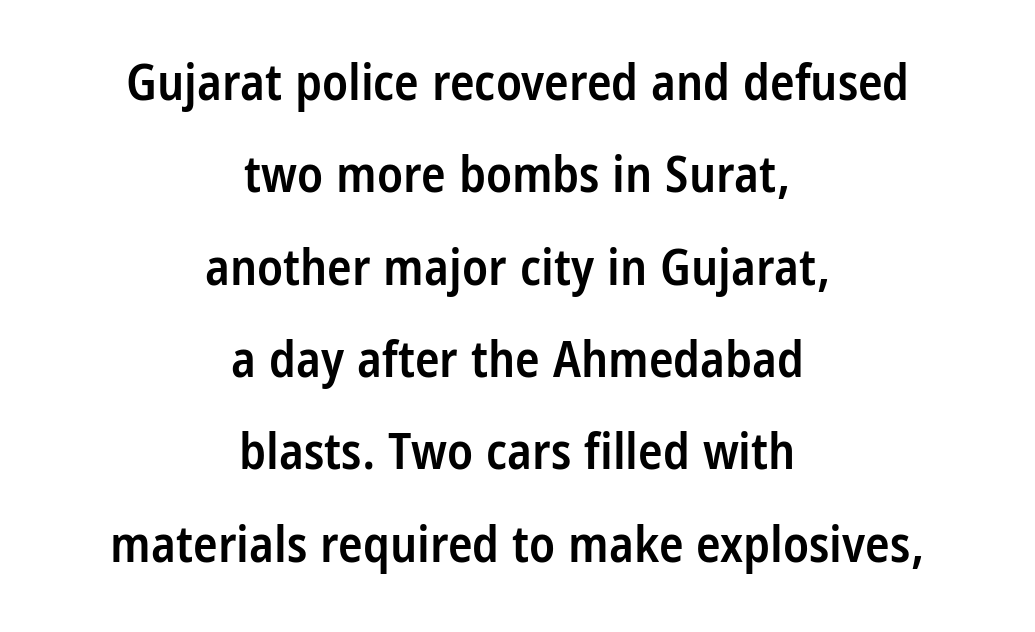
The glyphs have the mass of a demibold cut, below bold. Varying glyph widths throughout — classic text-font behaviour. The font's upright variant was chosen for this text. If you folded the block vertically in half, each line would mirror itself in length.
